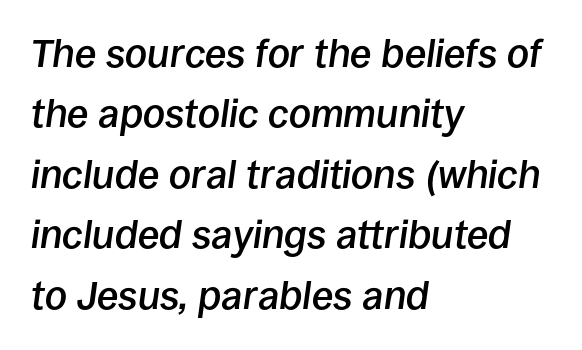
Q: Is the text bold? A: Semi-bold.
Q: Is the text italic (slanted)? A: Yes, it leans right by about 8 degrees.
Q: Is the text underlined? A: No.
Q: How is the paragraph aligned? A: Left-aligned.
Q: Is the spacing between letters normal or unusually wide? A: Normal.
Q: Is the spacing between lines tight, normal or loose? A: Normal.
Q: Width (condensed, normal, or wide)? A: Normal.
Q: Stroke contrast? A: Low.
Q: x-height? A: Large.
Q: Monospaced? A: No.
